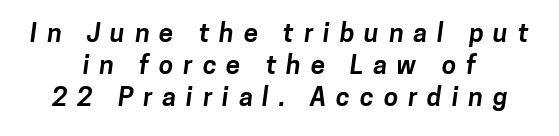
The image shows 26 px bold type; set centered, line spacing 1.24x, unusually wide letter spacing (+0.38 em), not underlined.
